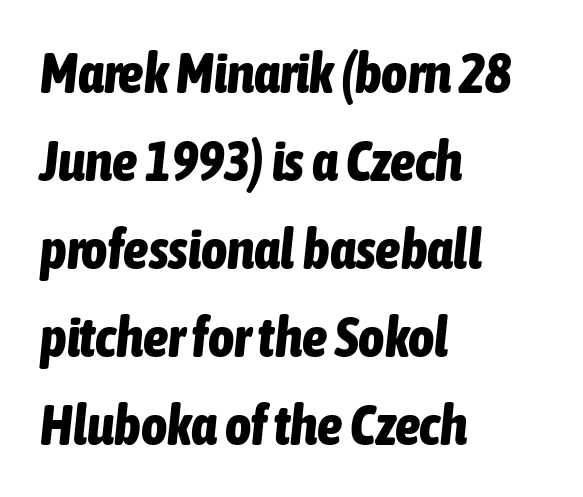
{"italic": "yes", "lean": "right", "slant_degrees": 6, "bold": "yes", "weight": "bold", "width": "condensed", "stroke_contrast": "low", "x_height": "medium", "monospaced": "no", "underline": "no", "align": "left", "line_spacing": "normal", "line_spacing_ratio": 1.57, "letter_spacing": "normal", "letter_spacing_em": 0.0, "glyph_px": 56}
